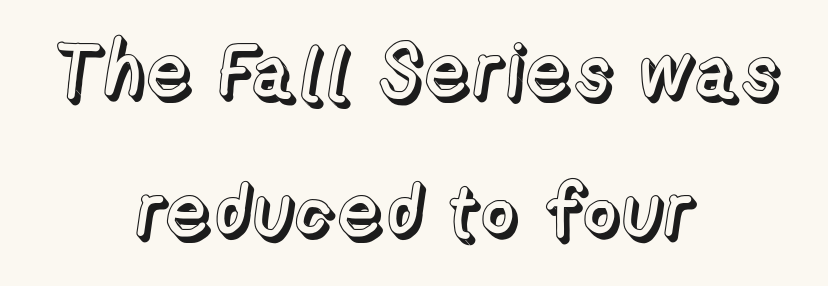
{"width": "normal", "x_height": "medium", "monospaced": "no", "underline": "no", "align": "center", "line_spacing_ratio": 1.87, "letter_spacing": "normal", "letter_spacing_em": 0.0, "glyph_px": 75}
